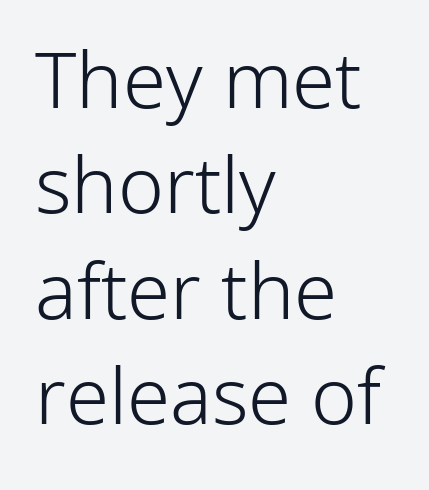
Q: Is the text bold? A: No.
Q: Is the text italic (slanted)? A: No, it is upright.
Q: Is the typeface a serif or a sans-serif typeface? A: Sans-serif.
Q: Is the text underlined? A: No.
Q: How is the paragraph aligned? A: Left-aligned.
Q: Is the spacing between letters normal or unusually wide? A: Normal.
Q: Is the spacing between lines tight, normal or loose? A: Normal.
Q: Width (condensed, normal, or wide)? A: Normal.
Q: Stroke contrast? A: Low.
Q: x-height? A: Medium.
Q: Monospaced? A: No.
